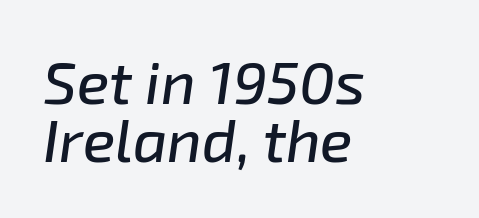
Very little white space separates one row of letters from the next. These lines keep a tight, regular rhythm from letter to letter. Compared with a centered layout, this one pins lines to the left instead. Character widths vary here, with narrow letters taking less room than wide ones. Every character sits at an angle, as italics do. Honestly, there is no underline to notice here at all.
